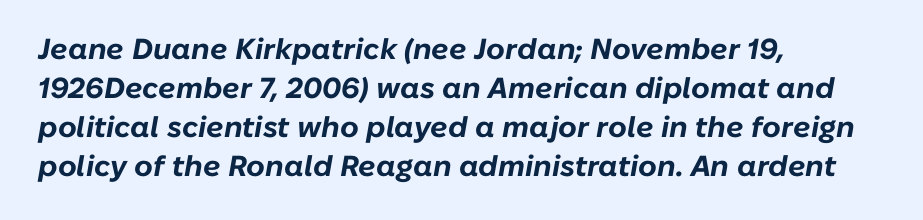
The image shows 29 px bold type, italic (leaning right); set left-aligned, normal line spacing (1.34x), normal letter spacing, not underlined; low stroke contrast and a medium x-height.
